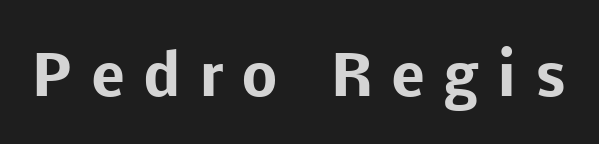
The image shows 56 px heavy sans-serif type, upright; set unusually wide letter spacing (+0.33 em), not underlined; low stroke contrast and a medium x-height.
